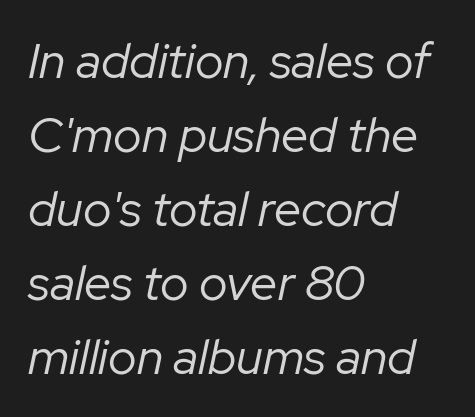
The image shows 49 px regular-weight type, italic (leaning right); set left-aligned, normal line spacing (1.51x), normal letter spacing, not underlined; low stroke contrast and a medium x-height.
